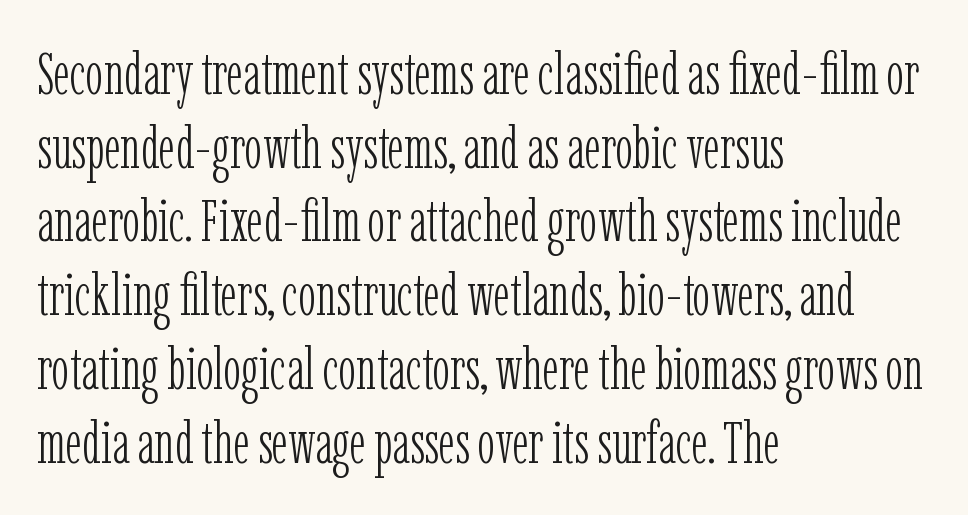
Bare-footed words on every line. The paragraph has a hard left edge and a soft right edge. The font's upright variant was chosen for this text. The rendering shows small feet on the letterforms — a serif design. Spacing between characters is what you'd get straight out of the box.
